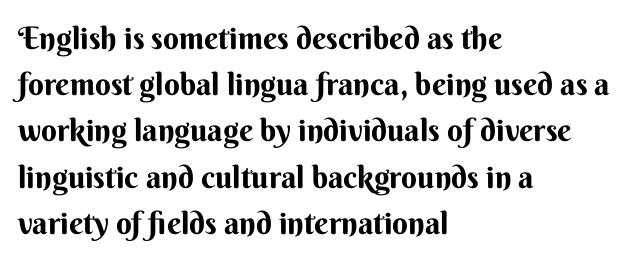
{"serif": "no", "italic": "no", "width": "normal", "stroke_contrast": "medium", "x_height": "small", "monospaced": "no", "underline": "no", "align": "left", "line_spacing": "normal", "line_spacing_ratio": 1.49, "letter_spacing": "normal", "letter_spacing_em": 0.0, "glyph_px": 31}
